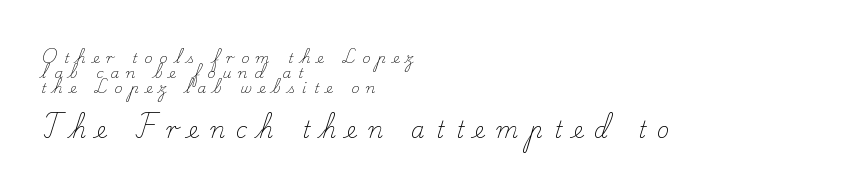
{"bold": "no", "underline": "no", "align": "left", "line_spacing": "tight", "line_spacing_ratio": 1.06, "letter_spacing": "wide", "letter_spacing_em": 0.5, "larger_block": "second", "size_ratio": 1.57, "glyph_px": 22}
